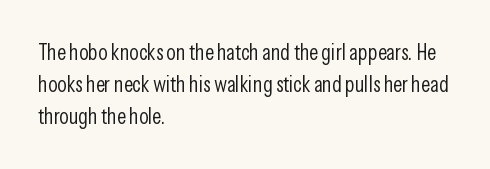
Weight: in the light-to-regular range. These lines keep a tight, regular rhythm from letter to letter. Any mark beneath the type? The region is blank. Left-aligned paragraph, ragged on the right. If you drew a line through each stem, it would be perfectly vertical. Honestly, the row spacing looks completely unremarkable.
